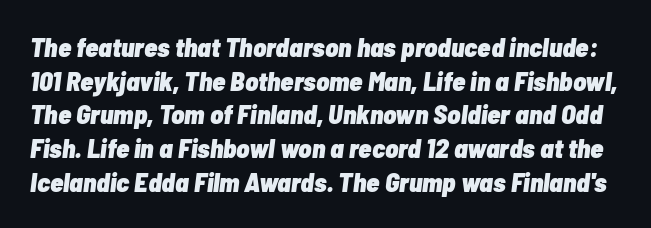
The text carries the slant typical of an italic or oblique font. The letters sit at their default tracking, neither squeezed nor spread. The letters are bold, with thick, heavy strokes. Regarding leading, the lines here are spaced in the standard way. Glance below the letters and you will spot only blank space.
